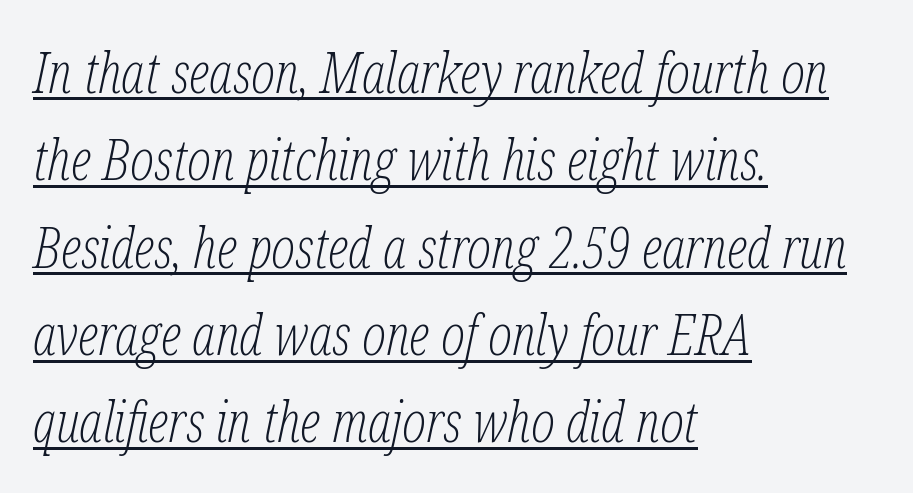
Q: Is the text bold? A: No.
Q: Is the text italic (slanted)? A: Yes, it leans right by about 12 degrees.
Q: Is the typeface a serif or a sans-serif typeface? A: Serif.
Q: Is the text underlined? A: Yes.
Q: How is the paragraph aligned? A: Left-aligned.
Q: Is the spacing between letters normal or unusually wide? A: Normal.
Q: Is the spacing between lines tight, normal or loose? A: Normal.
Q: Width (condensed, normal, or wide)? A: Condensed.
Q: Stroke contrast? A: Low.
Q: x-height? A: Medium.
Q: Monospaced? A: No.
